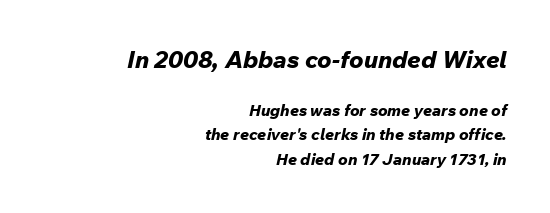
Check under the words: just untouched page. Between these two stacked blocks, the higher one wins on size. Summary of vertical rhythm: regular, with standard interline spacing. The font is running at its bold setting.
